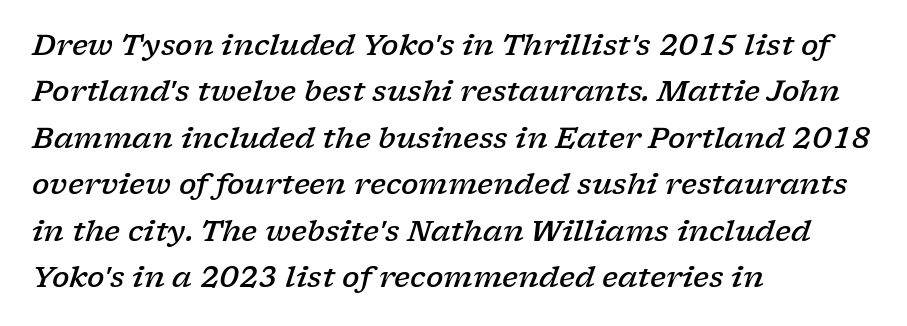
The image shows 29 px semibold, wide serif type, italic (leaning right); set left-aligned, normal line spacing (1.6x), normal letter spacing, not underlined; low stroke contrast and a medium x-height.
